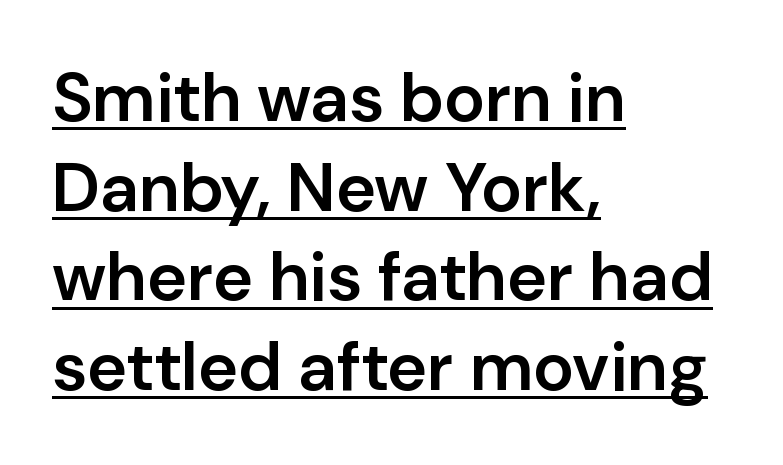
Words appear dense and cohesive because spacing is normal. Looks like regular typesetting: each glyph gets only the width it needs. Looks like someone drew a line under every word here. In terms of weight, the rendering is demibold, just under bold.
